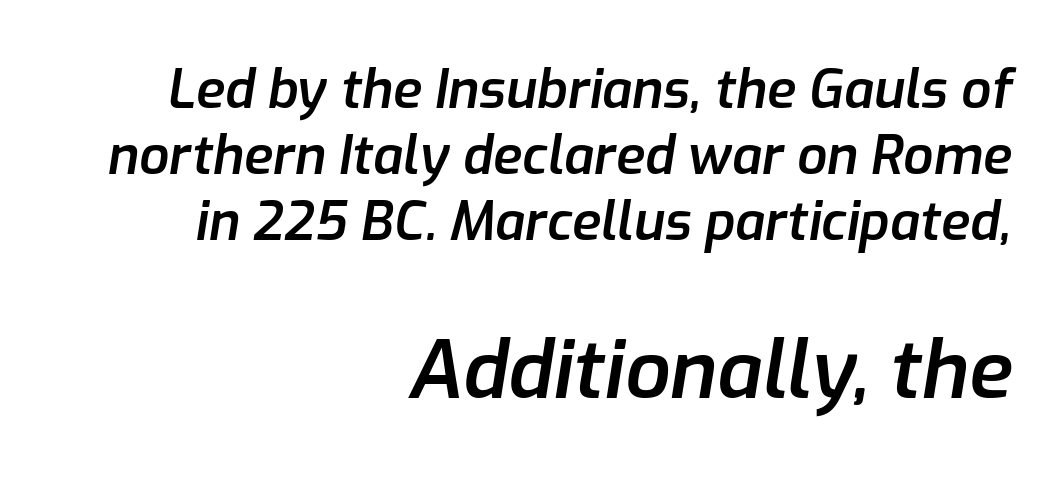
{"italic": "yes", "lean": "right", "slant_degrees": 9, "bold": "semi", "weight": "semibold", "width": "normal", "stroke_contrast": "low", "x_height": "medium", "monospaced": "no", "underline": "no", "align": "right", "line_spacing": "normal", "line_spacing_ratio": 1.25, "letter_spacing": "normal", "letter_spacing_em": 0.0, "larger_block": "second", "size_ratio": 1.51, "glyph_px": 80}
